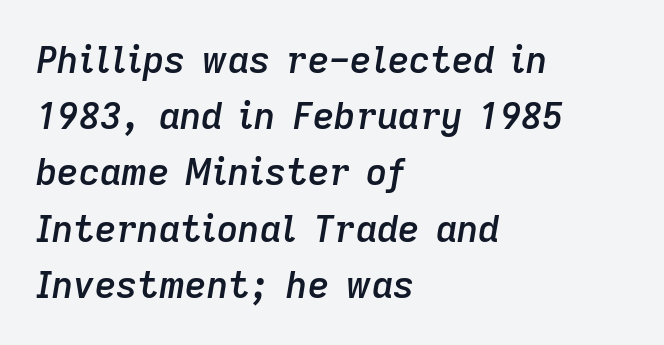
{"italic": "yes", "lean": "right", "slant_degrees": 9, "bold": "semi", "weight": "semibold", "width": "normal", "stroke_contrast": "low", "x_height": "medium", "monospaced": "no", "underline": "no", "align": "left", "line_spacing": "normal", "line_spacing_ratio": 1.52, "letter_spacing": "normal", "letter_spacing_em": 0.0, "glyph_px": 37}
